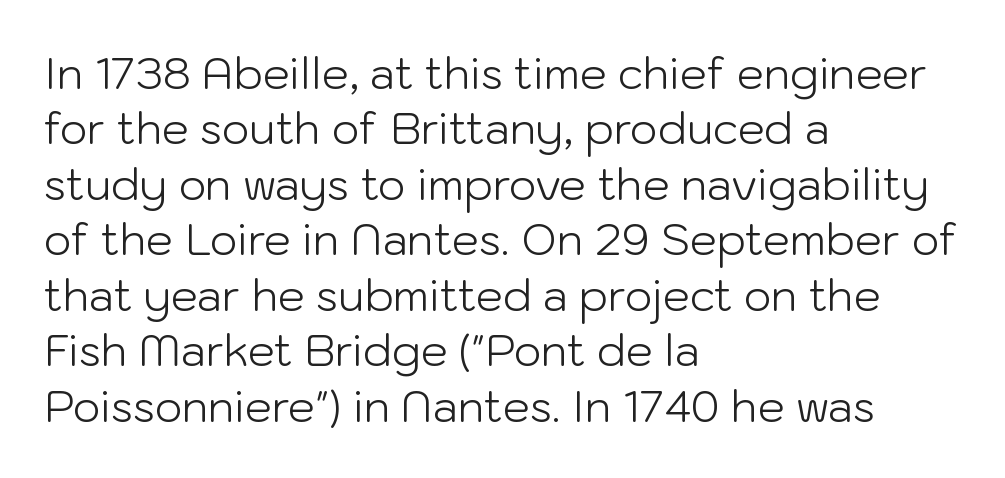
The image shows 43 px light sans-serif type, upright; set left-aligned, normal line spacing (1.29x), normal letter spacing, not underlined; low stroke contrast and a medium x-height.
